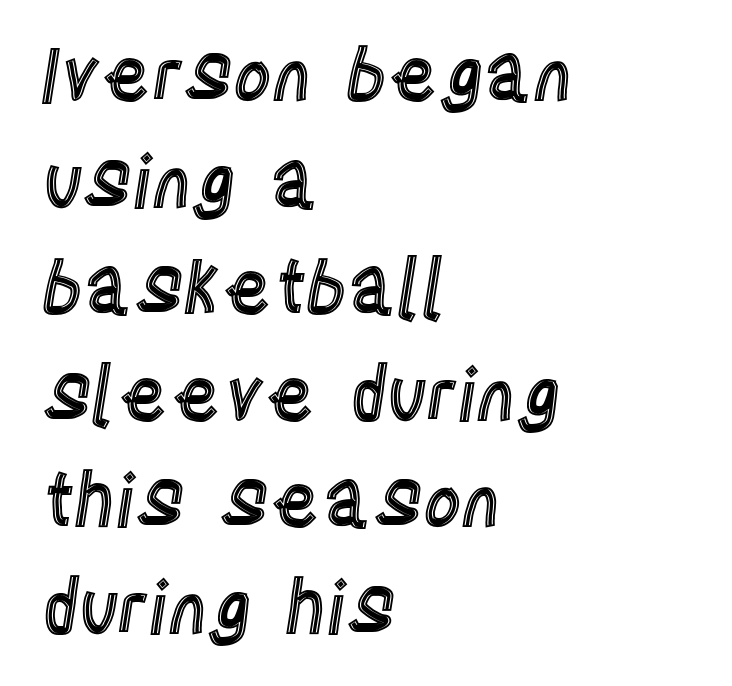
{"width": "condensed", "x_height": "large", "monospaced": "no", "underline": "no", "align": "left", "line_spacing": "normal", "line_spacing_ratio": 1.44, "letter_spacing": "normal", "letter_spacing_em": 0.0, "glyph_px": 74}
